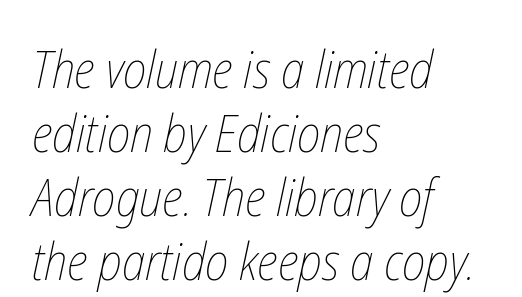
{"bold": "no", "weight": "thin", "width": "condensed", "stroke_contrast": "low", "x_height": "medium", "monospaced": "no", "underline": "no", "align": "left", "line_spacing_ratio": 1.23, "letter_spacing": "normal", "letter_spacing_em": 0.0, "glyph_px": 52}
